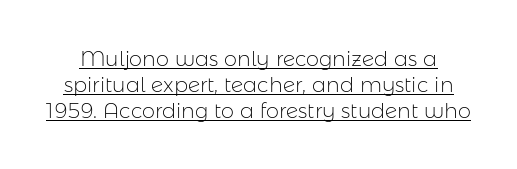
The image shows 21 px text type, upright; set line spacing 1.23x, normal letter spacing, underlined.
